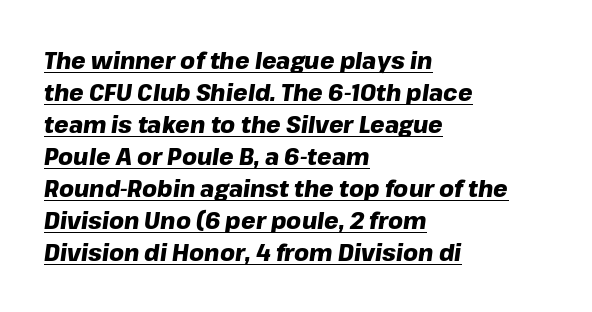
The image shows 23 px bold type, italic (leaning right); set left-aligned, normal line spacing (1.39x), normal letter spacing, underlined.
